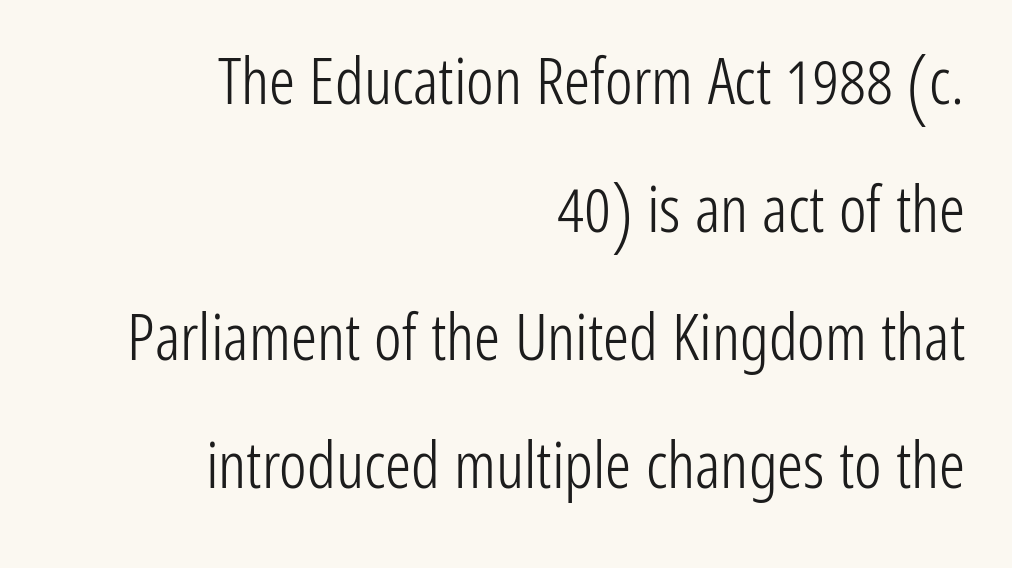
{"serif": "no", "italic": "no", "bold": "no", "weight": "light", "width": "condensed", "stroke_contrast": "low", "x_height": "medium", "monospaced": "no", "underline": "no", "align": "right", "line_spacing": "loose", "line_spacing_ratio": 1.97, "letter_spacing": "normal", "letter_spacing_em": 0.0, "glyph_px": 65}
